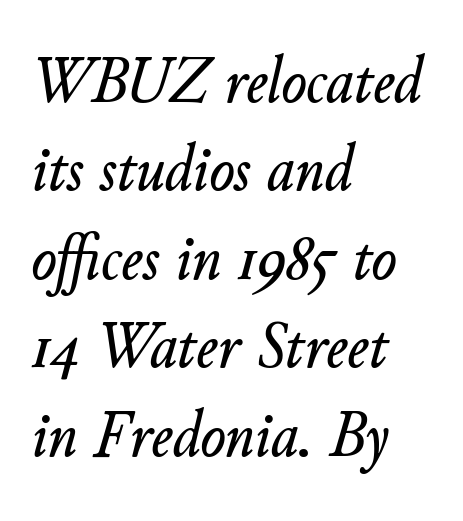
Every character sits at an angle, as italics do. Nobody touched the tracking dial on this one. One glance says typical: line gaps are just what's usual. Looks like regular typesetting: each glyph gets only the width it needs. Each row of text sits above clean, open space. All the whitespace from short lines collects on the right.
